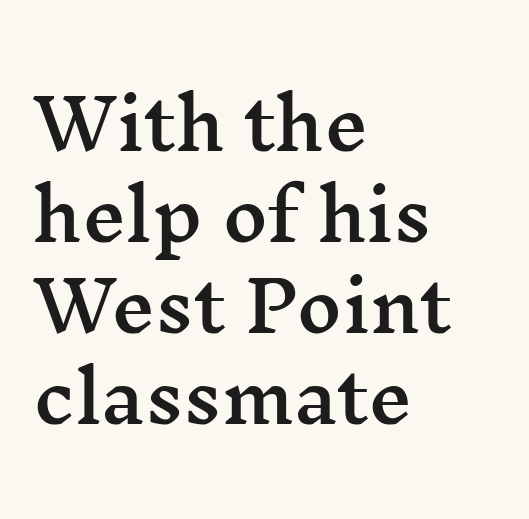
Note the varied advance widths — an 'i' is clearly narrower than an 'm'. Honestly, there is no underline to notice here at all. In terms of leading, this rendering sits right in the middle. Spacing between characters is what you'd get straight out of the box. The ragged edge is on the right, which tells us the setting is flush left. Note: serifs present on the glyphs.
